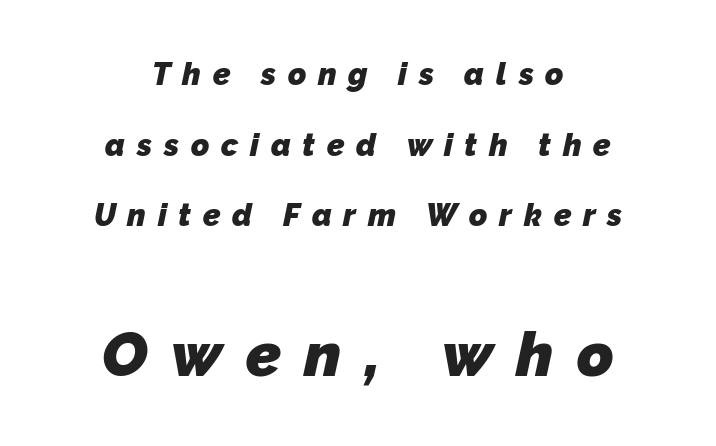
Do the characters align in a grid? No, the font is proportional. Any mark beneath the type? The region is blank. Successive baselines arrive slowly, with a big drop between each. I'd call this a sans setting — the letters go barefoot. Visually, the bottom section dominates because its glyphs are scaled up.
